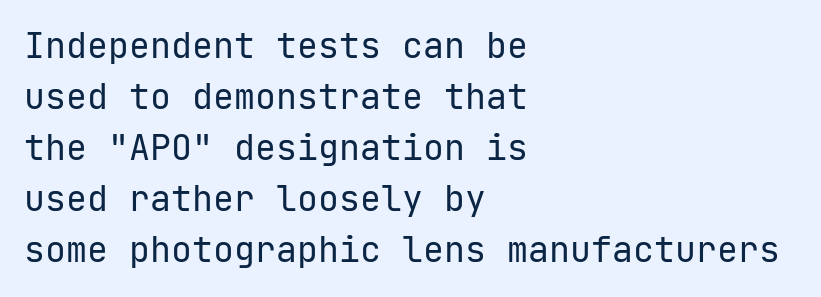
The image shows 35 px regular-weight sans-serif type, upright, monospaced; set left-aligned, normal line spacing (1.46x), normal letter spacing, not underlined; low stroke contrast and a medium x-height.
